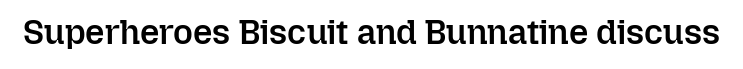
The image shows 34 px semibold type, upright; set normal letter spacing, not underlined; low stroke contrast and a medium x-height.
